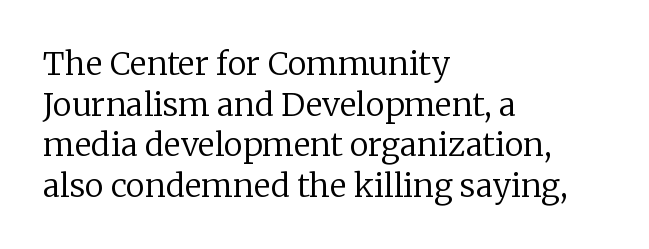
The image shows 32 px regular-weight serif type, upright; set left-aligned, normal line spacing (1.27x), normal letter spacing, not underlined; low stroke contrast and a medium x-height.
